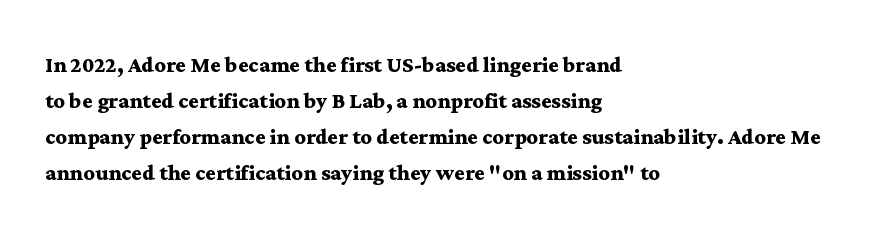
The image shows 28 px semibold, wide serif type, upright; set left-aligned, normal line spacing (1.28x), normal letter spacing, not underlined; medium stroke contrast and a medium x-height.
